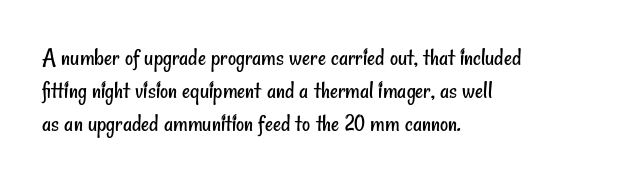
The image shows 25 px text type; set left-aligned, normal line spacing (1.33x), normal letter spacing, not underlined.
